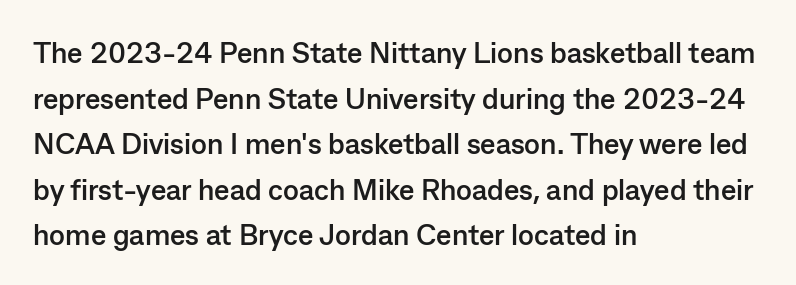
The image shows 29 px semibold sans-serif type, upright; set left-aligned, normal line spacing (1.57x), normal letter spacing, not underlined; low stroke contrast and a medium x-height.
